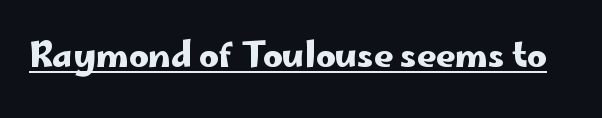
What kind of face is this? One without serifs — a sans. Italic: no, the glyphs are upright roman. Short note: letters normally spaced. Think of a printed novel: that variable character pitch is what you see here. Each line of the rendering has a horizontal stroke beneath the glyphs.
